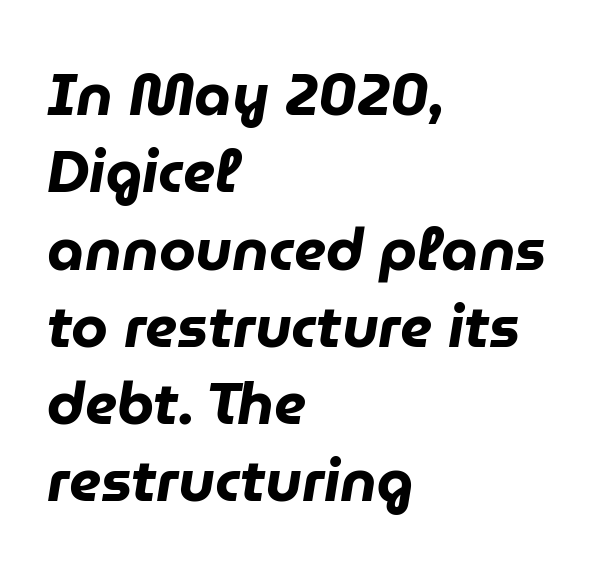
The passage shown has conventional tracking throughout. This sample has the flowing, uneven cadence of proportional lettering. The passage shown is not underscored anywhere. This sample is left-justified, so line endings fall wherever the words run out. Slant detected: the letters are inclined.
